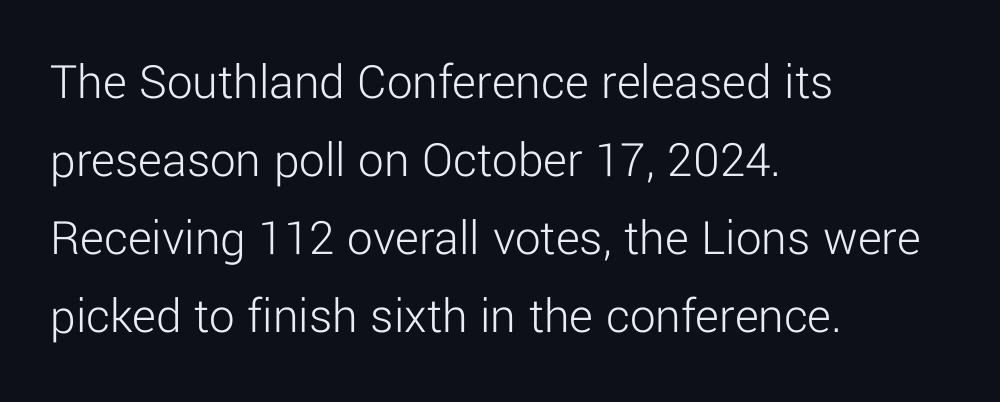
Q: Is the text bold? A: No.
Q: Is the text italic (slanted)? A: No, it is upright.
Q: Is the typeface a serif or a sans-serif typeface? A: Sans-serif.
Q: Is the text underlined? A: No.
Q: How is the paragraph aligned? A: Left-aligned.
Q: Is the spacing between letters normal or unusually wide? A: Normal.
Q: Is the spacing between lines tight, normal or loose? A: Normal.
Q: Width (condensed, normal, or wide)? A: Normal.
Q: Stroke contrast? A: Low.
Q: x-height? A: Medium.
Q: Monospaced? A: No.
